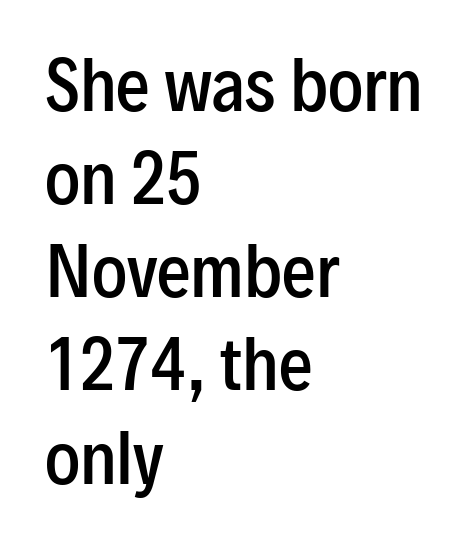
{"serif": "no", "italic": "no", "bold": "semi", "weight": "semibold", "width": "condensed", "stroke_contrast": "low", "x_height": "medium", "monospaced": "no", "underline": "no", "align": "left", "line_spacing": "normal", "line_spacing_ratio": 1.39, "letter_spacing": "normal", "letter_spacing_em": 0.0, "glyph_px": 67}
